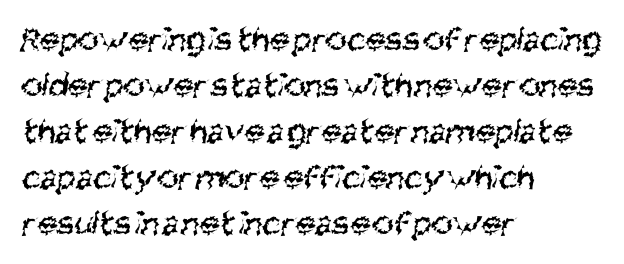
Short and long lines alike share a common starting point at left. You could call the tracking neutral — neither tight nor loose. Letters have the restrained weight of plain body copy at most. A clean baseline with only descenders dipping below it. Honestly, the row spacing looks completely unremarkable.
